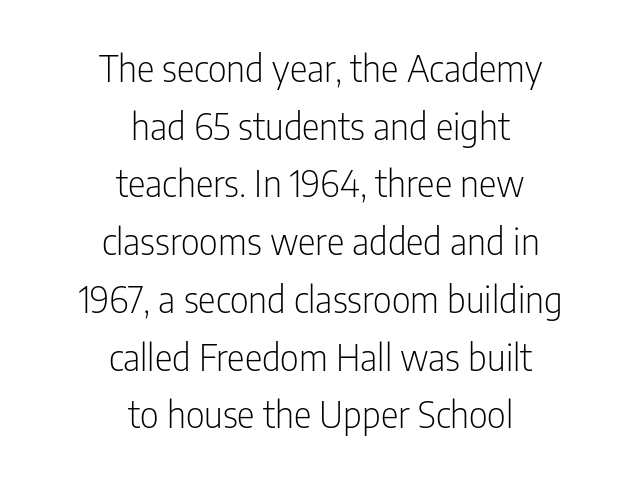
Rendered with straight, roman letterforms. A student would call this center alignment; a typographer would say set centered. The line texture is even and compact thanks to regular tracking. Has an underline been added? It has not. These glyphs show unthickened strokes, regular width or finer. The designer went with a sans here, leaving each stem footless.
